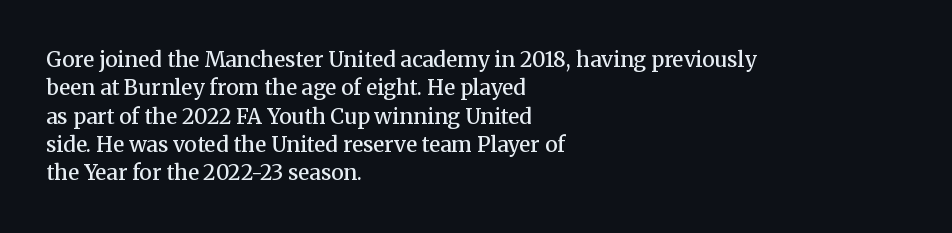
{"italic": "no", "bold": "semi", "underline": "no", "align": "left", "line_spacing": "normal", "line_spacing_ratio": 1.35, "letter_spacing": "normal", "letter_spacing_em": 0.0, "glyph_px": 21}
